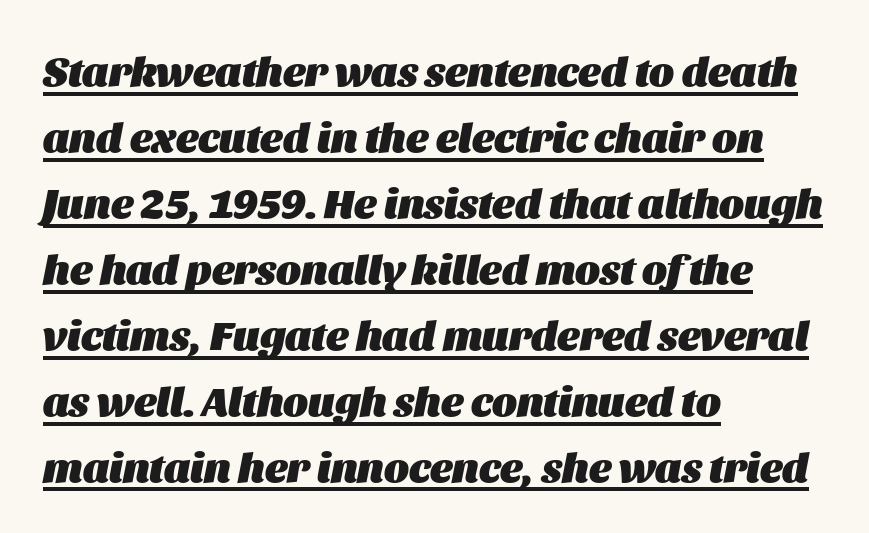
{"italic": "yes", "lean": "right", "slant_degrees": 11, "bold": "yes", "weight": "heavy", "width": "normal", "stroke_contrast": "medium", "x_height": "large", "monospaced": "no", "underline": "yes", "align": "left", "line_spacing": "normal", "line_spacing_ratio": 1.57, "letter_spacing": "normal", "letter_spacing_em": 0.0, "glyph_px": 42}
